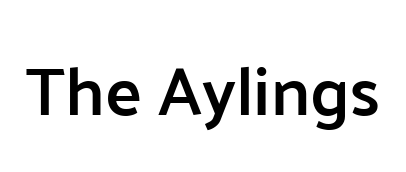
{"serif": "no", "italic": "no", "bold": "semi", "weight": "semibold", "width": "normal", "stroke_contrast": "low", "x_height": "medium", "monospaced": "no", "underline": "no", "letter_spacing": "normal", "letter_spacing_em": 0.0, "glyph_px": 69}
